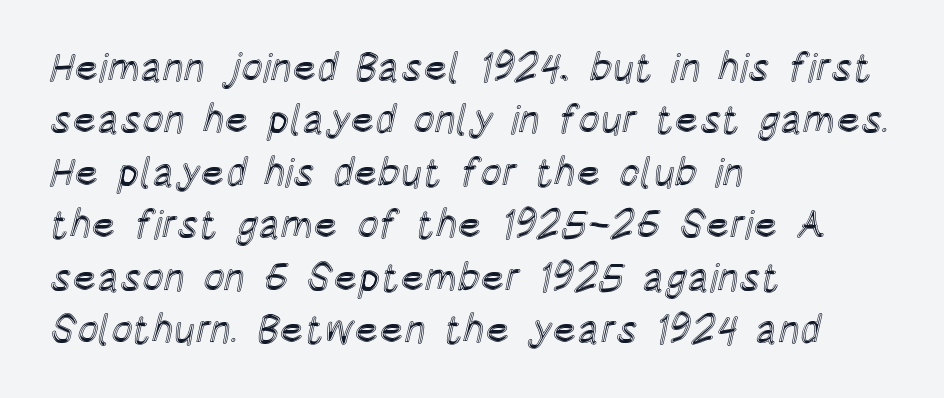
The image shows 40 px condensed type; set left-aligned, normal line spacing (1.31x), normal letter spacing, not underlined; a large x-height.
